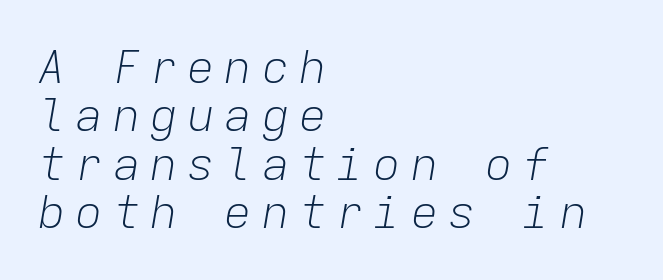
Q: Is the text bold? A: No.
Q: Is the text italic (slanted)? A: Yes, it leans right by about 9 degrees.
Q: Is the text underlined? A: No.
Q: How is the paragraph aligned? A: Left-aligned.
Q: Is the spacing between letters normal or unusually wide? A: Unusually wide.
Q: Is the spacing between lines tight, normal or loose? A: Tight.
Q: Width (condensed, normal, or wide)? A: Normal.
Q: Stroke contrast? A: Low.
Q: x-height? A: Medium.
Q: Monospaced? A: Yes.
